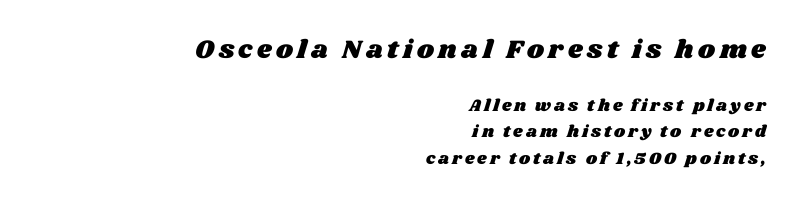
Quick note: interline space is typical. Alignment: flush right. The foot of each line stays bare and open. Top chunk: large. Bottom chunk: small.
